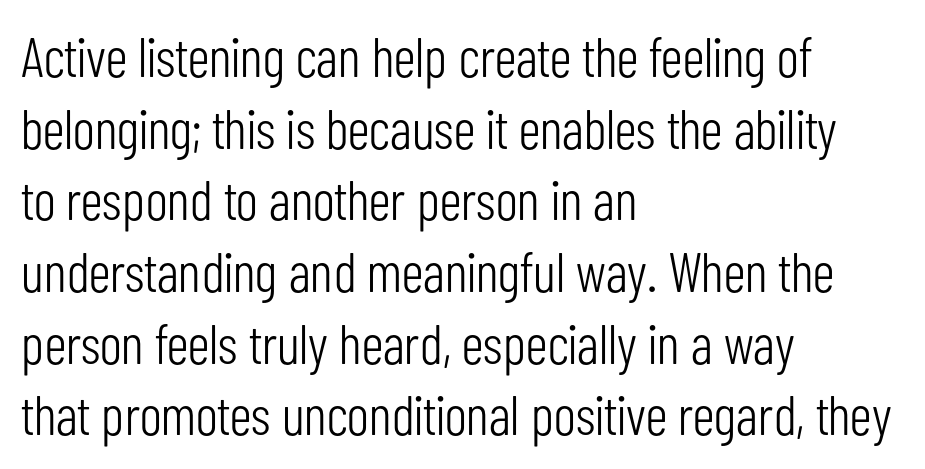
Counters stay open thanks to moderate or lighter strokes. Serif or sans? Sans — the stroke terminals are bare. In terms of leading, this rendering sits right in the middle. Ordinary non-slanted type is in use. A clean baseline with only descenders dipping below it. Nothing unusual about the tracking: characters are spaced as the font intends.
